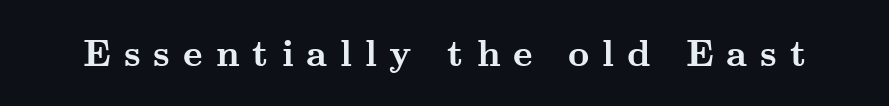
The image shows 37 px semibold, wide serif type, upright; set unusually wide letter spacing (+0.35 em), not underlined; medium stroke contrast and a small x-height.
